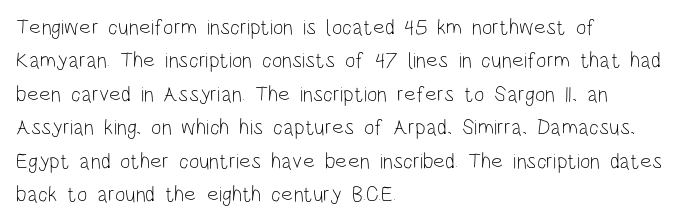
Q: Is the text bold? A: No.
Q: Is the text italic (slanted)? A: No, it is upright.
Q: Is the text underlined? A: No.
Q: How is the paragraph aligned? A: Left-aligned.
Q: Is the spacing between letters normal or unusually wide? A: Normal.
Q: Is the spacing between lines tight, normal or loose? A: Normal.
